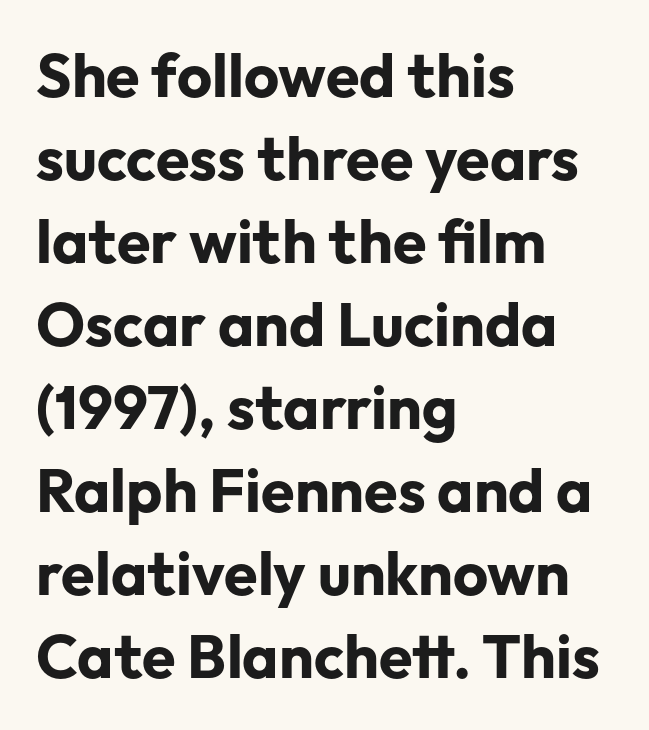
{"serif": "no", "italic": "no", "bold": "yes", "weight": "bold", "width": "normal", "stroke_contrast": "low", "x_height": "medium", "monospaced": "no", "underline": "no", "align": "left", "line_spacing": "normal", "line_spacing_ratio": 1.36, "letter_spacing": "normal", "letter_spacing_em": 0.0, "glyph_px": 61}
